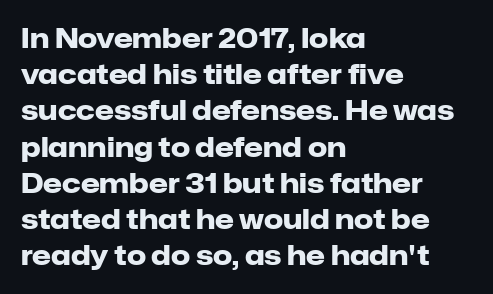
{"italic": "no", "bold": "yes", "underline": "no", "align": "left", "line_spacing": "normal", "line_spacing_ratio": 1.34, "letter_spacing": "normal", "letter_spacing_em": 0.0, "glyph_px": 27}
